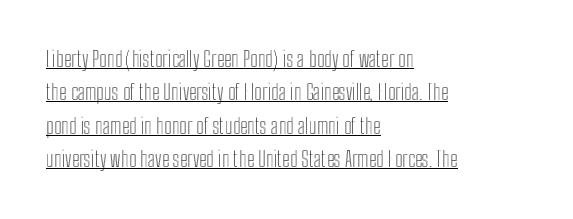
The image shows 21 px text type, upright; set left-aligned, normal line spacing (1.59x), normal letter spacing, underlined.
